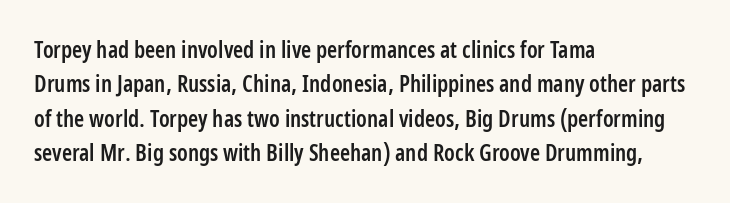
The image shows 23 px text type, upright; set left-aligned, normal line spacing (1.49x), normal letter spacing, not underlined.
